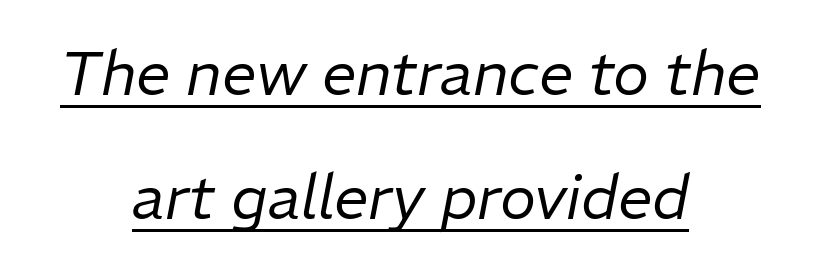
Q: Is the text bold? A: No.
Q: Is the text italic (slanted)? A: Yes, it leans right by about 11 degrees.
Q: Is the text underlined? A: Yes.
Q: How is the paragraph aligned? A: Centered.
Q: Is the spacing between letters normal or unusually wide? A: Normal.
Q: Is the spacing between lines tight, normal or loose? A: Loose.
Q: Width (condensed, normal, or wide)? A: Normal.
Q: Stroke contrast? A: Low.
Q: x-height? A: Medium.
Q: Monospaced? A: No.
